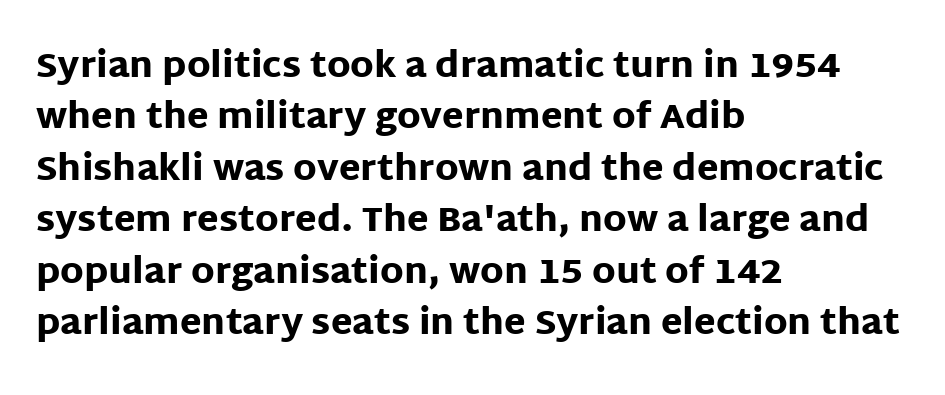
The image shows 35 px heavy sans-serif type, upright; set left-aligned, normal line spacing (1.47x), normal letter spacing, not underlined; low stroke contrast and a large x-height.
